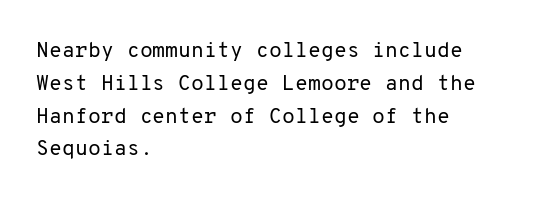
Q: Is the text bold? A: No.
Q: Is the text italic (slanted)? A: No, it is upright.
Q: Is the text underlined? A: No.
Q: How is the paragraph aligned? A: Left-aligned.
Q: Is the spacing between letters normal or unusually wide? A: Normal.
Q: Is the spacing between lines tight, normal or loose? A: Normal.
